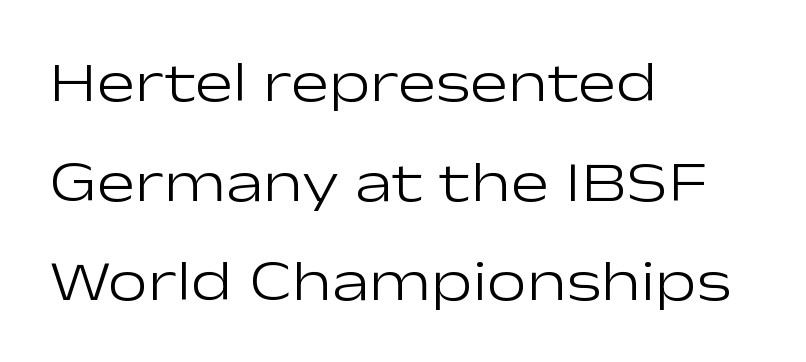
{"serif": "no", "italic": "no", "bold": "no", "weight": "light", "width": "wide", "stroke_contrast": "low", "x_height": "medium", "monospaced": "no", "underline": "no", "align": "left", "line_spacing_ratio": 1.75, "letter_spacing": "normal", "letter_spacing_em": 0.0, "glyph_px": 57}
